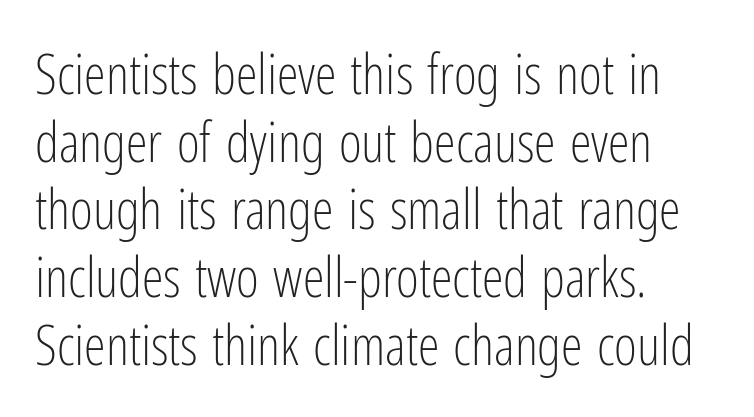
{"serif": "no", "italic": "no", "bold": "no", "weight": "light", "width": "condensed", "stroke_contrast": "low", "x_height": "medium", "monospaced": "no", "underline": "no", "align": "left", "line_spacing_ratio": 1.23, "letter_spacing": "normal", "letter_spacing_em": 0.0, "glyph_px": 55}
